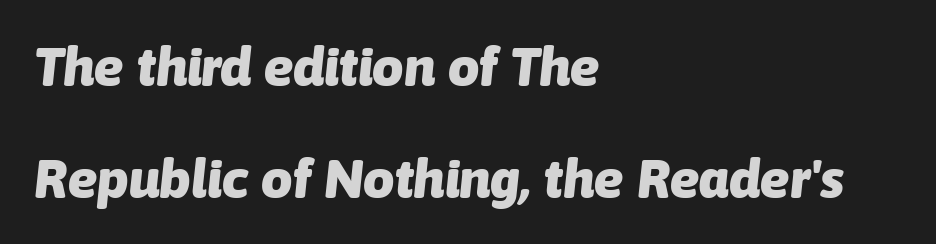
{"italic": "yes", "lean": "right", "slant_degrees": 6, "bold": "yes", "weight": "heavy", "width": "normal", "stroke_contrast": "low", "x_height": "medium", "monospaced": "no", "underline": "no", "align": "left", "line_spacing": "loose", "line_spacing_ratio": 2.03, "letter_spacing": "normal", "letter_spacing_em": 0.0, "glyph_px": 55}
